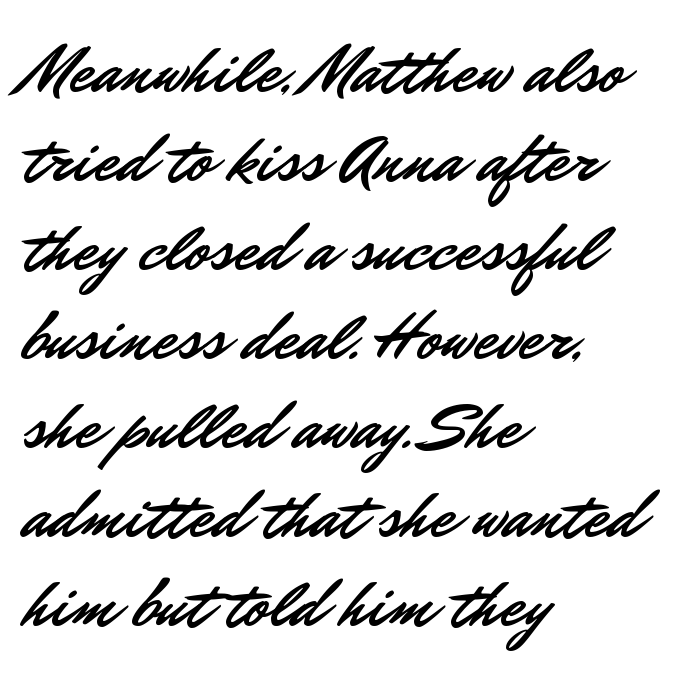
The face used here is proportionally spaced, like ordinary book or web type. I'd call this a sans setting — the letters go barefoot. Horizontal bands of white between lines are of average thickness. Which margin do the lines hug? The left one — the right edge is uneven. Words appear dense and cohesive because spacing is normal.
